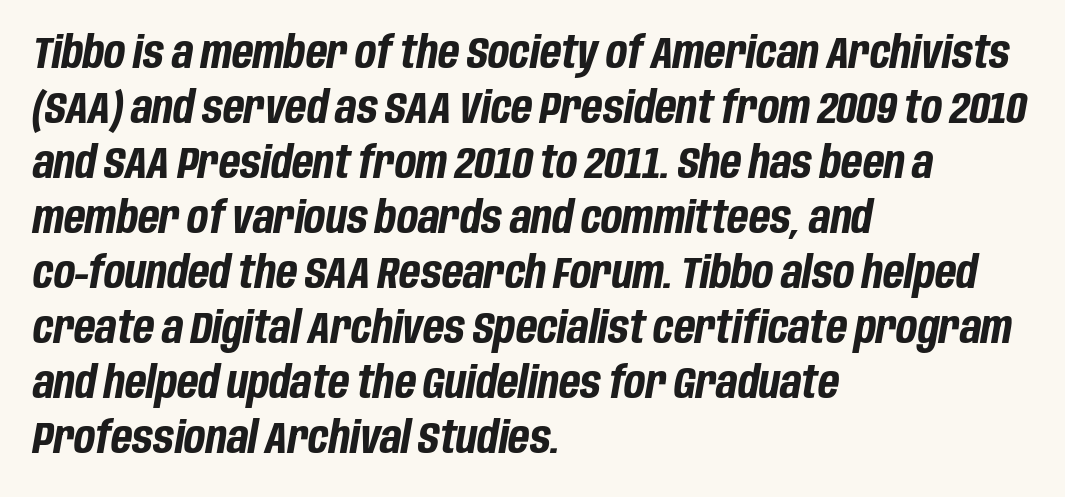
On the weight axis this lands at bold, roughly 700. The ragged edge is on the right, which tells us the setting is flush left. The face used here is proportionally spaced, like ordinary book or web type. Yep, that's italic — everything's leaning. The passage shown is not underscored anywhere.
